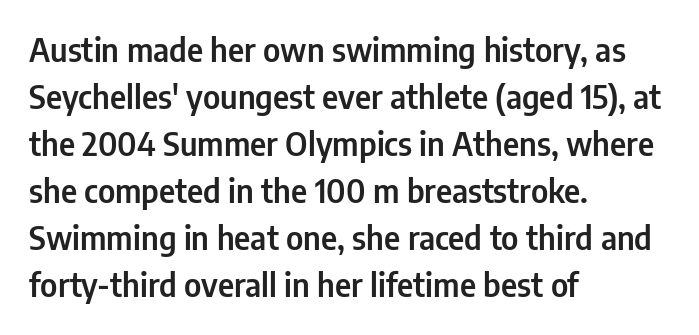
{"serif": "no", "italic": "no", "width": "condensed", "stroke_contrast": "low", "x_height": "medium", "monospaced": "no", "underline": "no", "align": "left", "line_spacing": "normal", "line_spacing_ratio": 1.47, "letter_spacing": "normal", "letter_spacing_em": 0.0, "glyph_px": 32}
